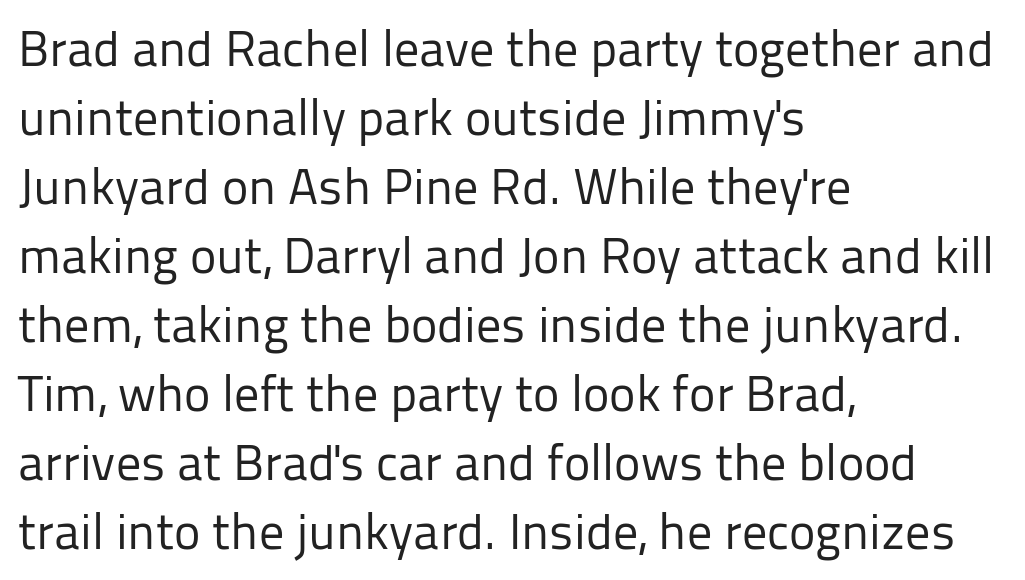
The image shows 50 px regular-weight sans-serif type, upright; set left-aligned, normal line spacing (1.38x), normal letter spacing, not underlined; low stroke contrast and a medium x-height.
